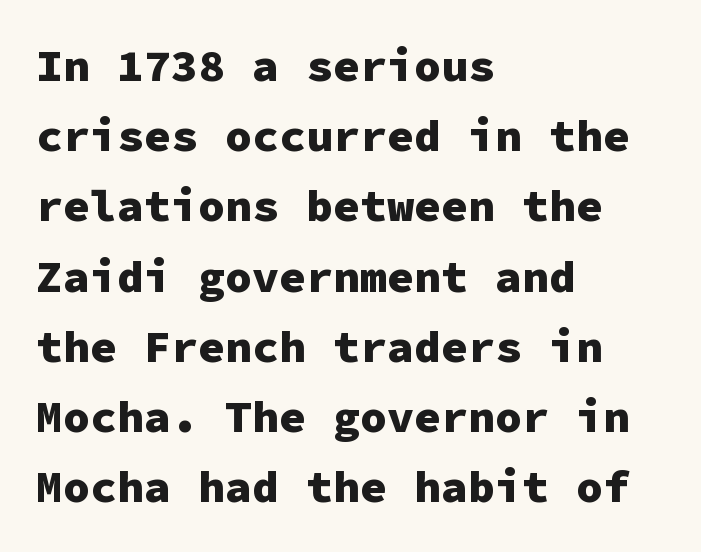
The image shows 45 px heavy sans-serif type, upright, monospaced; set left-aligned, normal line spacing (1.56x), normal letter spacing, not underlined; low stroke contrast and a medium x-height.
